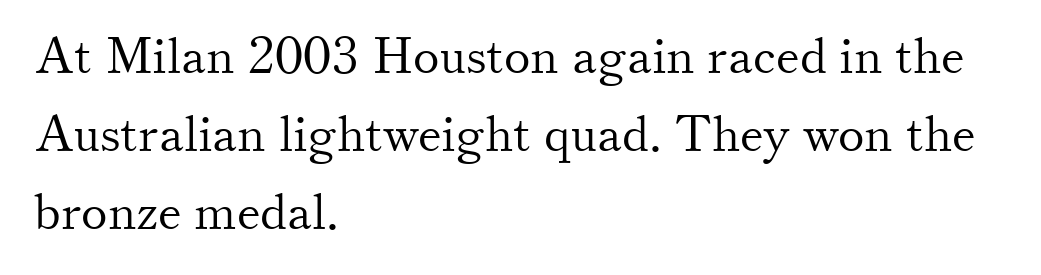
The image shows 50 px light serif type, upright; set left-aligned, normal line spacing (1.56x), normal letter spacing, not underlined; medium stroke contrast and a small x-height.
